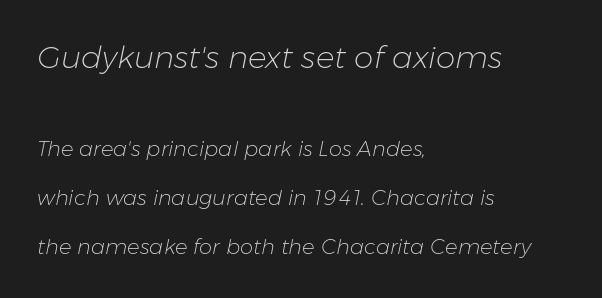
Q: Is the text bold? A: No.
Q: Is the text italic (slanted)? A: Yes, it leans right by about 11 degrees.
Q: Is the text underlined? A: No.
Q: How is the paragraph aligned? A: Left-aligned.
Q: Is the spacing between letters normal or unusually wide? A: Normal.
Q: Is the spacing between lines tight, normal or loose? A: Loose.
Q: Which block of text is set in a larger size, the first (top) or the second (bottom)? A: The first (top) one.
Q: Width (condensed, normal, or wide)? A: Normal.
Q: Stroke contrast? A: Low.
Q: x-height? A: Medium.
Q: Monospaced? A: No.
